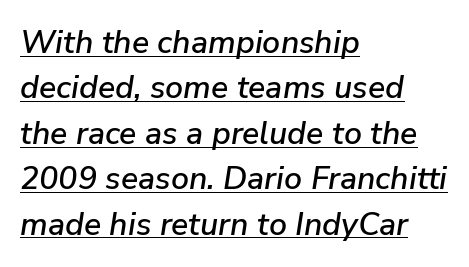
The image shows 32 px text type, italic (leaning right); set left-aligned, normal line spacing (1.42x), normal letter spacing, underlined; low stroke contrast and a medium x-height.
